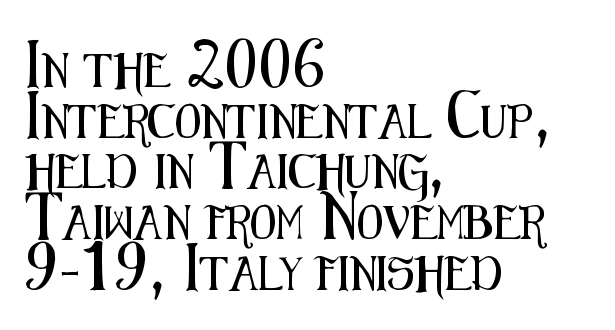
Q: Is the text italic (slanted)? A: No, it is upright.
Q: Is the text underlined? A: No.
Q: How is the paragraph aligned? A: Left-aligned.
Q: Is the spacing between letters normal or unusually wide? A: Normal.
Q: Is the spacing between lines tight, normal or loose? A: Normal.
Q: Width (condensed, normal, or wide)? A: Condensed.
Q: Stroke contrast? A: Medium.
Q: x-height? A: Medium.
Q: Monospaced? A: No.
